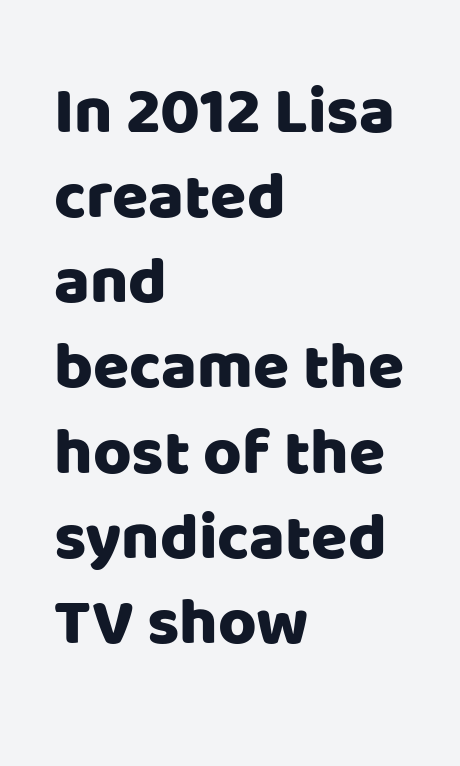
{"serif": "no", "italic": "no", "width": "normal", "stroke_contrast": "low", "x_height": "large", "monospaced": "no", "underline": "no", "align": "left", "line_spacing": "normal", "line_spacing_ratio": 1.29, "letter_spacing": "normal", "letter_spacing_em": 0.0, "glyph_px": 66}
